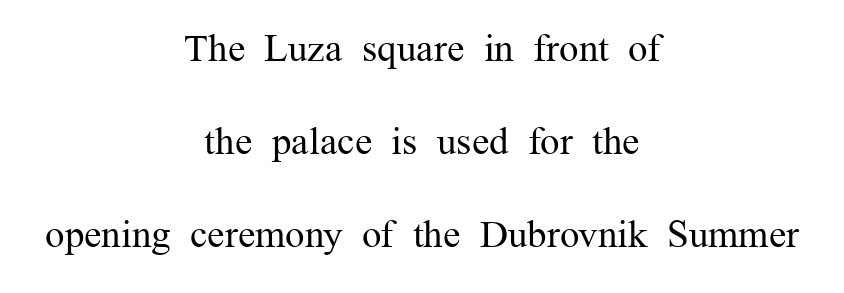
The image shows 39 px regular-weight serif type, upright; set centered, loose line spacing (2.39x), normal letter spacing, not underlined; medium stroke contrast and a medium x-height.
